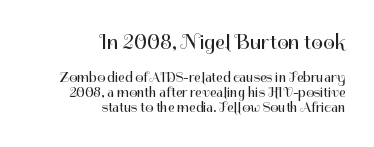
{"italic": "no", "bold": "no", "underline": "no", "align": "right", "line_spacing": "tight", "line_spacing_ratio": 1.07, "letter_spacing": "normal", "letter_spacing_em": 0.0, "larger_block": "first", "size_ratio": 1.5, "glyph_px": 21}
